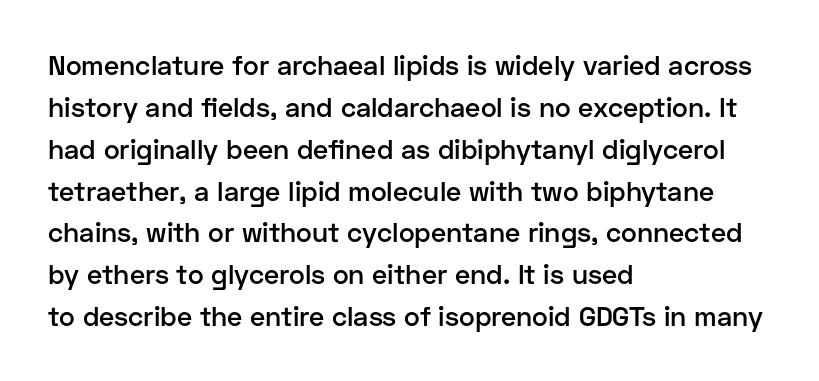
Q: Is the text bold? A: Semi-bold.
Q: Is the text italic (slanted)? A: No, it is upright.
Q: Is the text underlined? A: No.
Q: How is the paragraph aligned? A: Left-aligned.
Q: Is the spacing between letters normal or unusually wide? A: Normal.
Q: Is the spacing between lines tight, normal or loose? A: Normal.
